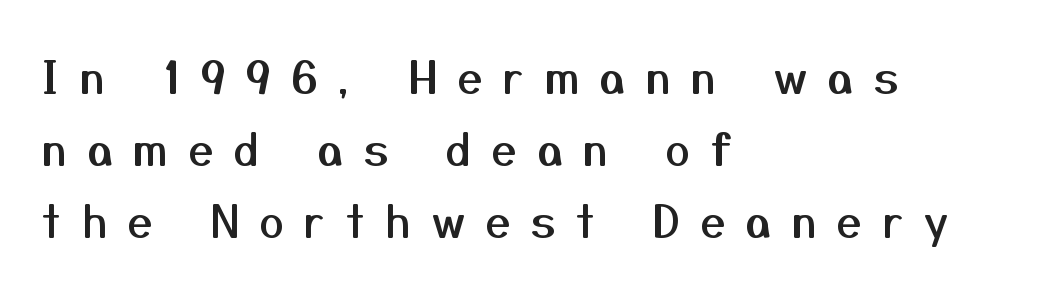
The image shows 44 px sans-serif type, upright; set left-aligned, normal line spacing (1.64x), unusually wide letter spacing (+0.47 em), not underlined; medium stroke contrast and a medium x-height.
